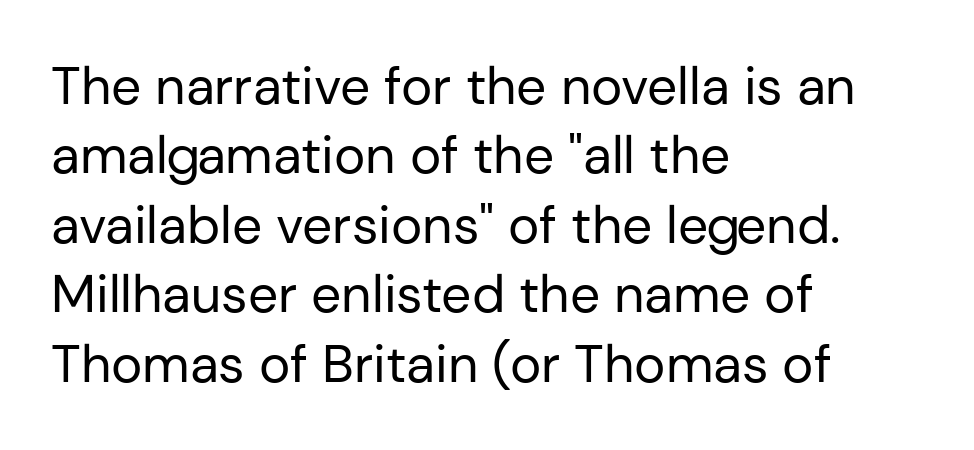
{"serif": "no", "italic": "no", "bold": "no", "weight": "regular", "width": "normal", "stroke_contrast": "low", "x_height": "medium", "monospaced": "no", "underline": "no", "align": "left", "line_spacing": "normal", "line_spacing_ratio": 1.31, "letter_spacing": "normal", "letter_spacing_em": 0.0, "glyph_px": 53}
